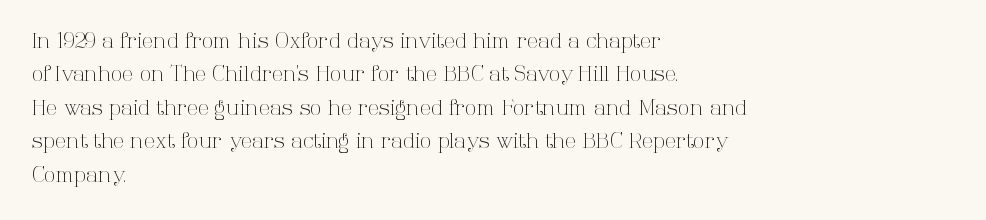
The image shows 21 px text type, upright; set left-aligned, normal line spacing (1.59x), normal letter spacing, not underlined.
